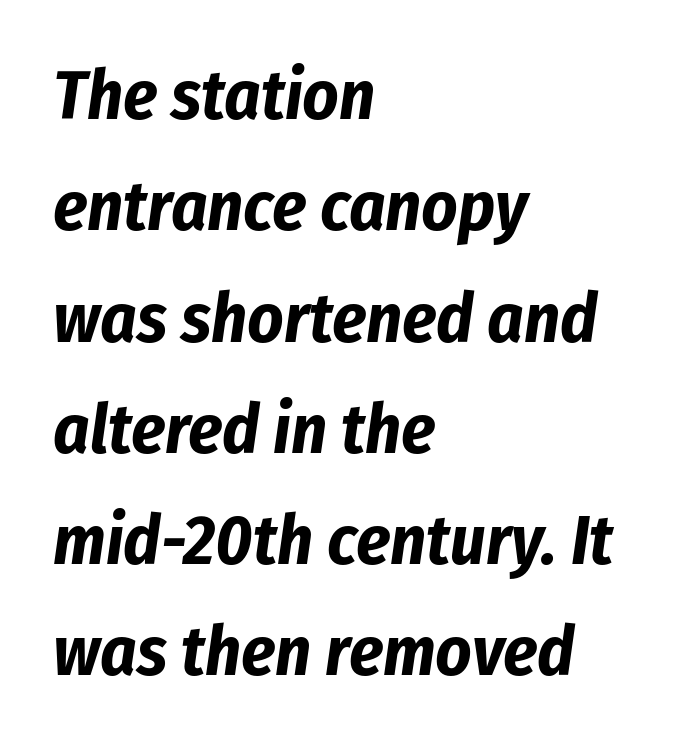
{"italic": "yes", "lean": "right", "slant_degrees": 8, "bold": "yes", "weight": "bold", "width": "condensed", "stroke_contrast": "low", "x_height": "medium", "monospaced": "no", "underline": "no", "align": "left", "line_spacing": "normal", "line_spacing_ratio": 1.59, "letter_spacing": "normal", "letter_spacing_em": 0.0, "glyph_px": 70}
